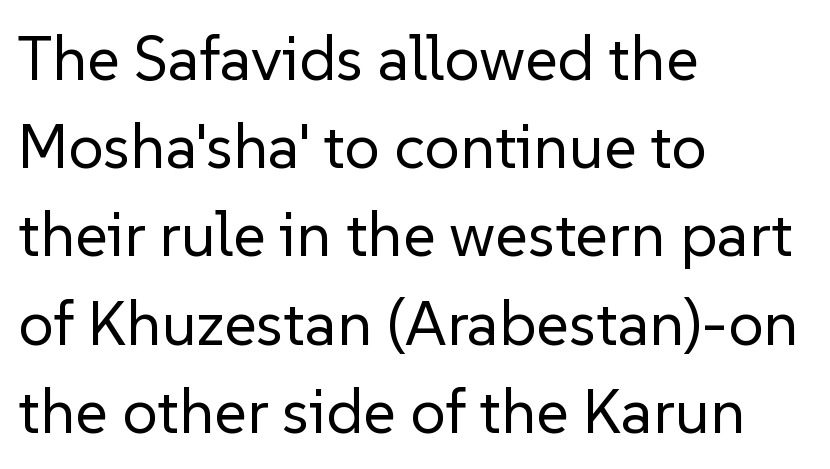
The image shows 63 px regular-weight sans-serif type, upright; set left-aligned, normal line spacing (1.4x), normal letter spacing, not underlined; low stroke contrast and a medium x-height.
